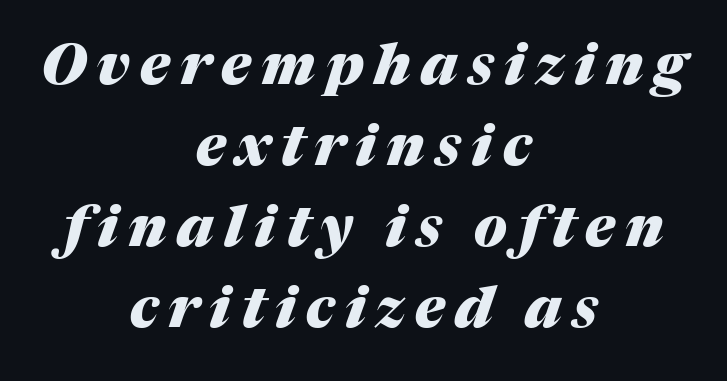
Evenly set lines give the paragraph a standard silhouette. Set as a true bold cut, around the 700 mark. The axis of the letterforms is tilted away from vertical. Each letter keeps its own natural width here, so spacing adapts to shape.
